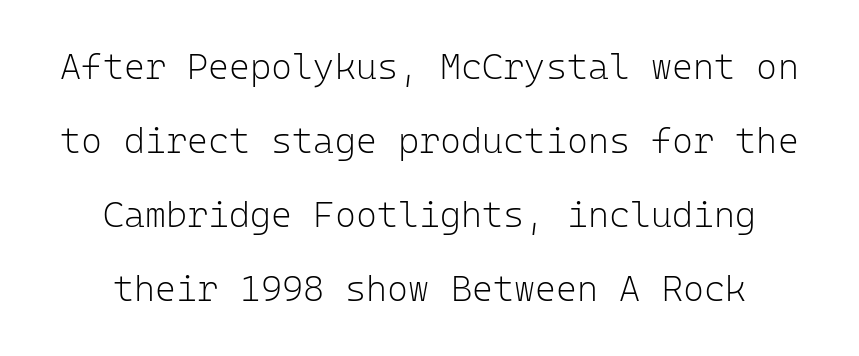
The face used here is rendered with its standard letterfit. Stems and bowls with no extra thickness — not bold. You could count columns in this text — the font is strictly monospaced. This block would shrink considerably if given ordinary leading; it's expanded now.
